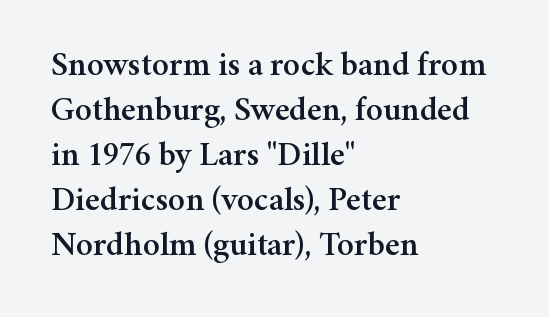
The image shows 34 px serif type, upright; set left-aligned, normal line spacing (1.32x), normal letter spacing, not underlined; medium stroke contrast and a medium x-height.
